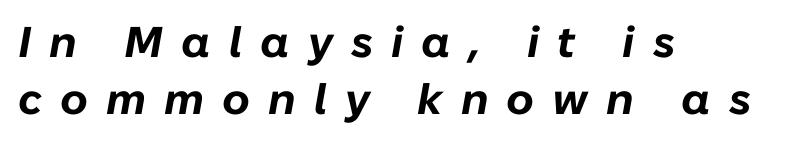
The rendering uses natural spacing where letterforms have individual widths. There is plenty of visible air inserted between adjacent glyphs. Vertical spacing — default. The font's italic variant was chosen for this text.
